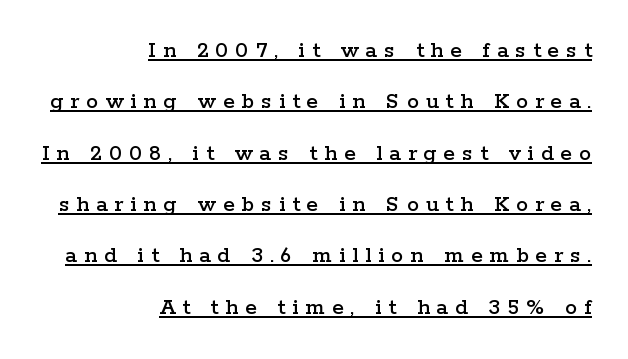
Q: Is the text italic (slanted)? A: No, it is upright.
Q: Is the text underlined? A: Yes.
Q: How is the paragraph aligned? A: Right-aligned.
Q: Is the spacing between letters normal or unusually wide? A: Unusually wide.
Q: Is the spacing between lines tight, normal or loose? A: Loose.
